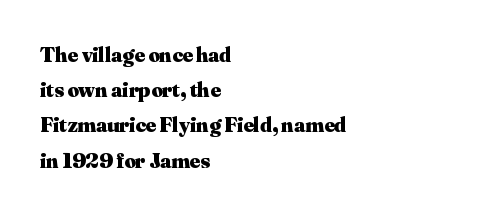
{"italic": "no", "bold": "yes", "underline": "no", "align": "left", "line_spacing": "normal", "line_spacing_ratio": 1.6, "letter_spacing": "normal", "letter_spacing_em": 0.0, "glyph_px": 22}
